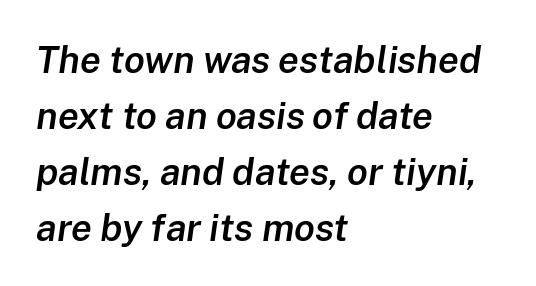
{"italic": "yes", "lean": "right", "slant_degrees": 8, "bold": "semi", "weight": "semibold", "width": "normal", "stroke_contrast": "low", "x_height": "medium", "monospaced": "no", "underline": "no", "align": "left", "line_spacing": "normal", "line_spacing_ratio": 1.47, "letter_spacing": "normal", "letter_spacing_em": 0.0, "glyph_px": 38}
